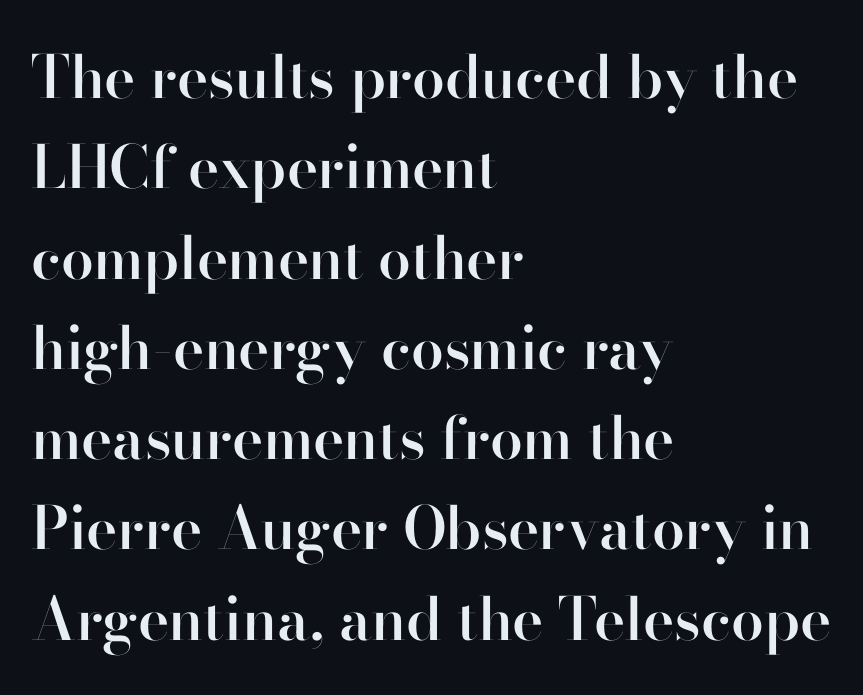
The image shows 59 px semibold sans-serif type, upright; set left-aligned, normal line spacing (1.53x), normal letter spacing, not underlined; high stroke contrast and a small x-height.
